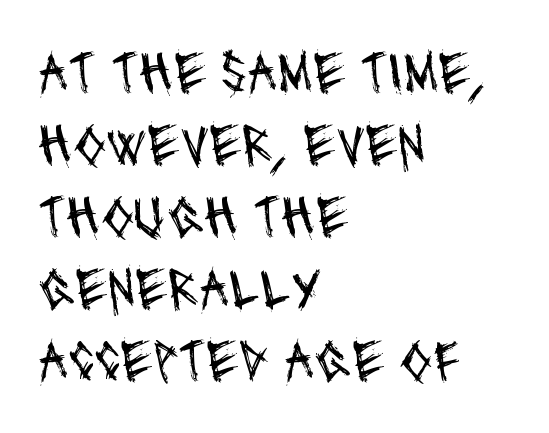
The image shows 59 px regular-weight, condensed sans-serif type; set left-aligned, line spacing 1.22x, normal letter spacing, not underlined; medium stroke contrast and a large x-height.
